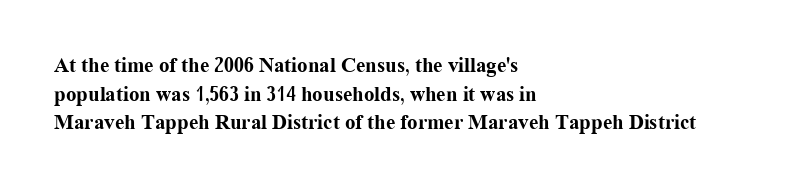
Q: Is the text bold? A: Yes.
Q: Is the text italic (slanted)? A: No, it is upright.
Q: Is the text underlined? A: No.
Q: How is the paragraph aligned? A: Left-aligned.
Q: Is the spacing between letters normal or unusually wide? A: Normal.
Q: Is the spacing between lines tight, normal or loose? A: Normal.
